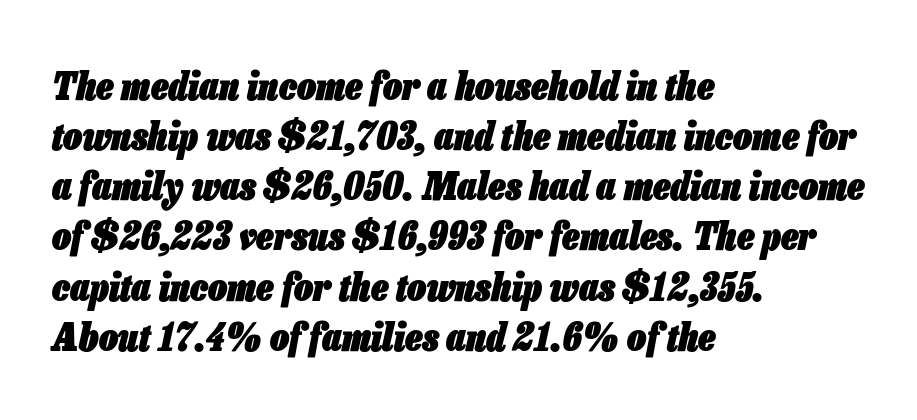
The letters advance in unequal steps, a hallmark of proportional type. Does the leading feel generous? No, just average. The foot of each line stays bare and open. Honestly, the letter spacing is just normal — you wouldn't notice it.
